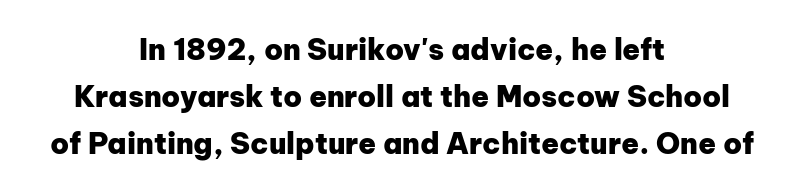
Q: Is the text bold? A: Yes.
Q: Is the text italic (slanted)? A: No, it is upright.
Q: Is the typeface a serif or a sans-serif typeface? A: Sans-serif.
Q: Is the text underlined? A: No.
Q: How is the paragraph aligned? A: Centered.
Q: Is the spacing between letters normal or unusually wide? A: Normal.
Q: Is the spacing between lines tight, normal or loose? A: Normal.
Q: Width (condensed, normal, or wide)? A: Normal.
Q: Stroke contrast? A: Low.
Q: x-height? A: Medium.
Q: Monospaced? A: No.
